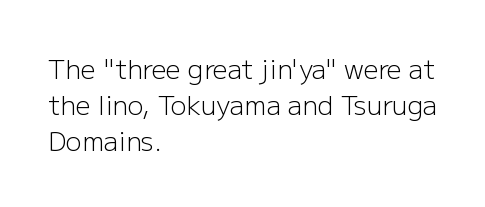
The image shows 26 px text type, upright; set left-aligned, normal line spacing (1.38x), normal letter spacing, not underlined.
